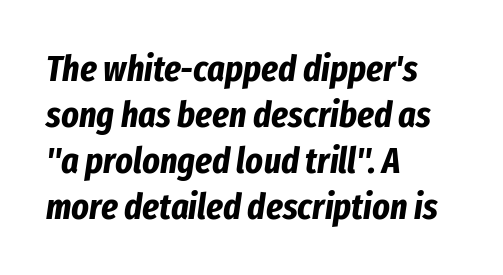
The image shows 37 px bold, condensed type, italic (leaning right); set left-aligned, line spacing 1.24x, normal letter spacing, not underlined; low stroke contrast and a medium x-height.
